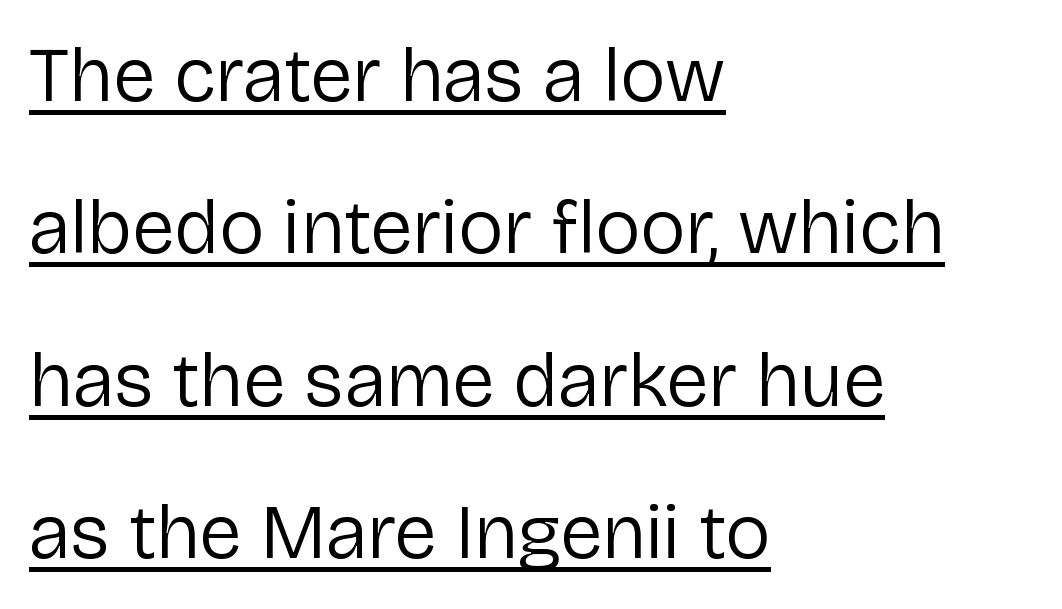
{"serif": "no", "italic": "no", "bold": "no", "weight": "regular", "width": "normal", "stroke_contrast": "low", "x_height": "medium", "monospaced": "no", "underline": "yes", "align": "left", "line_spacing": "loose", "line_spacing_ratio": 1.98, "letter_spacing": "normal", "letter_spacing_em": 0.0, "glyph_px": 77}
